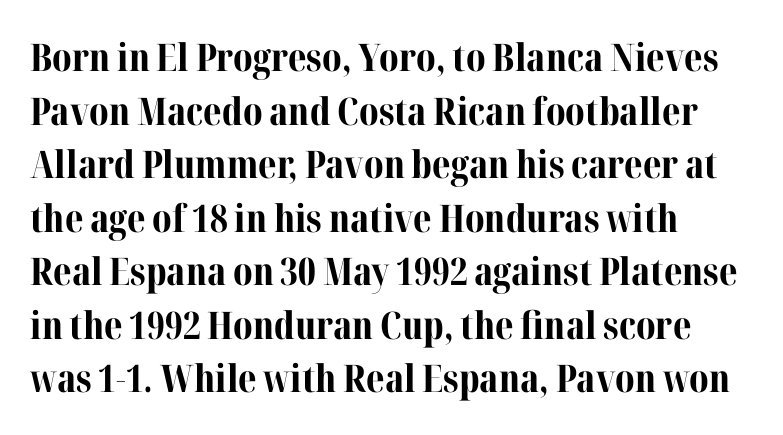
The image shows 38 px bold serif type, upright; set left-aligned, normal line spacing (1.41x), normal letter spacing, not underlined; medium stroke contrast and a medium x-height.
